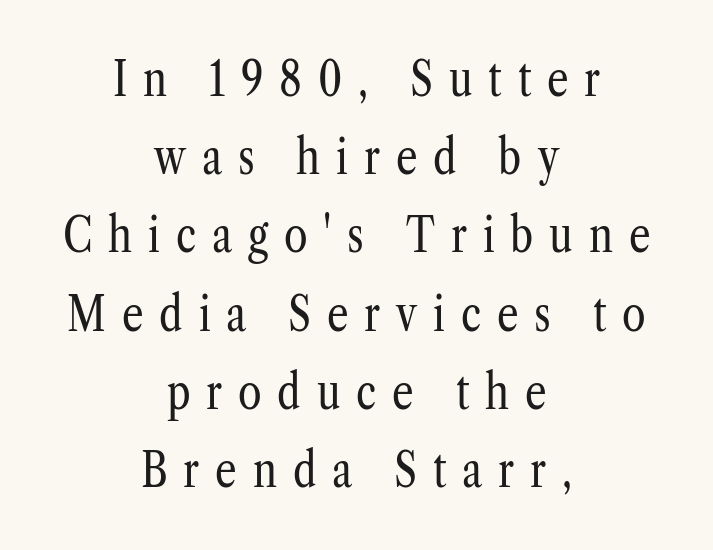
Q: Is the text bold? A: No.
Q: Is the text italic (slanted)? A: No, it is upright.
Q: Is the typeface a serif or a sans-serif typeface? A: Serif.
Q: Is the text underlined? A: No.
Q: How is the paragraph aligned? A: Centered.
Q: Is the spacing between letters normal or unusually wide? A: Unusually wide.
Q: Is the spacing between lines tight, normal or loose? A: Normal.
Q: Width (condensed, normal, or wide)? A: Condensed.
Q: Stroke contrast? A: Low.
Q: x-height? A: Medium.
Q: Monospaced? A: No.
